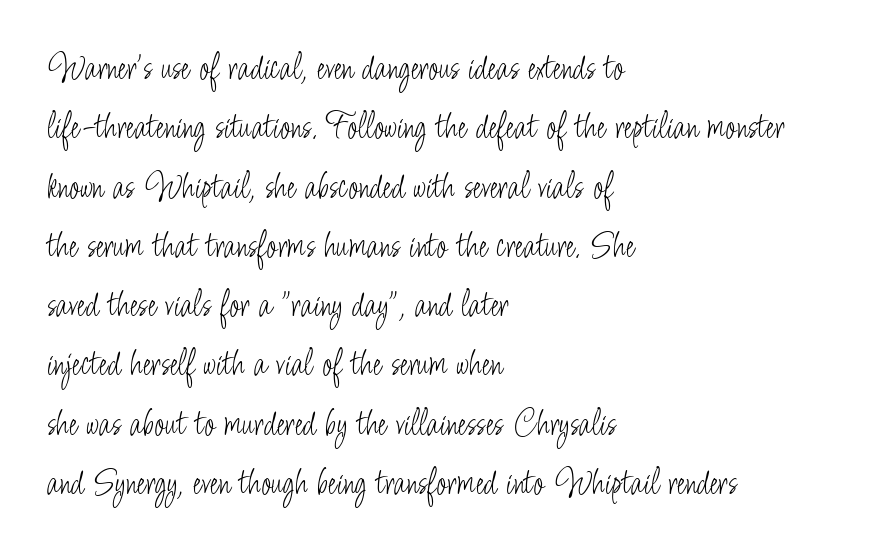
Stem width sits at or under what a default text font uses. Letterform terminals end flat and unadorned throughout the passage. The ragged edge is on the right, which tells us the setting is flush left. Spacing verdict: proportional, widths tailored to each character. Short note: letters normally spaced.
